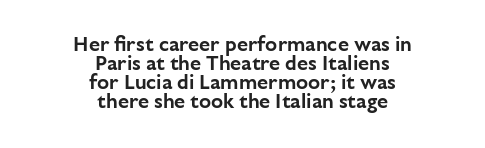
In terms of posture, this sample is upright. Horizontally, the lines are justified to the midpoint only. Rule under the text: the space is simply empty. A typesetter would call this leading minimal, almost set solid. The letterforms sit shoulder to shoulder at normal distance.
